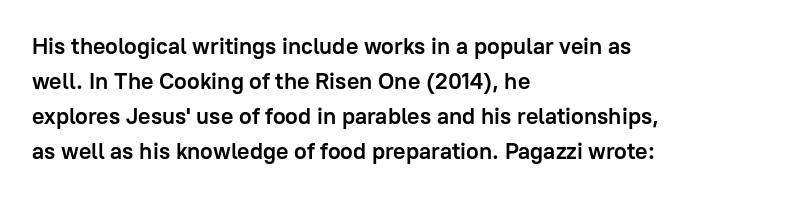
{"italic": "no", "bold": "yes", "underline": "no", "align": "left", "line_spacing": "normal", "line_spacing_ratio": 1.52, "letter_spacing": "normal", "letter_spacing_em": 0.0, "glyph_px": 23}
